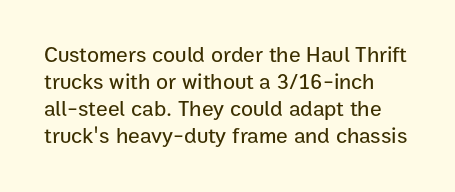
Q: Is the text italic (slanted)? A: No, it is upright.
Q: Is the text underlined? A: No.
Q: Is the spacing between letters normal or unusually wide? A: Normal.
